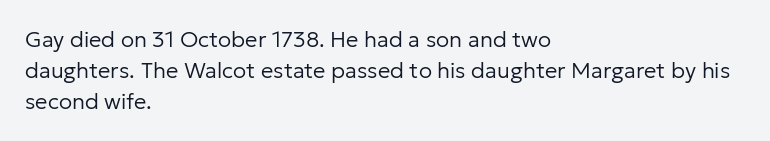
Q: Is the text bold? A: No.
Q: Is the text italic (slanted)? A: No, it is upright.
Q: Is the text underlined? A: No.
Q: How is the paragraph aligned? A: Left-aligned.
Q: Is the spacing between letters normal or unusually wide? A: Normal.
Q: Is the spacing between lines tight, normal or loose? A: Normal.
